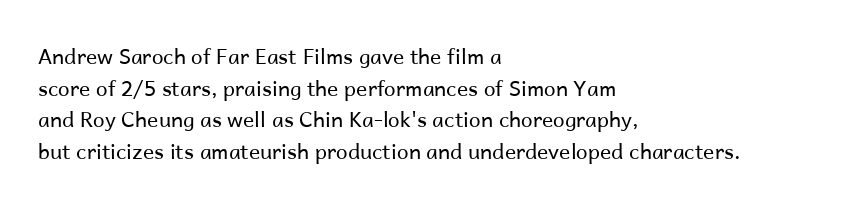
The image shows 21 px text type, upright; set left-aligned, normal line spacing (1.51x), normal letter spacing, not underlined.
